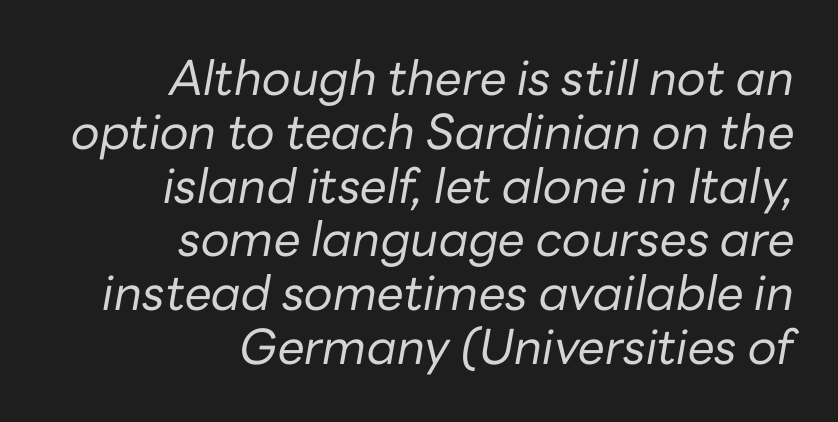
{"italic": "yes", "lean": "right", "slant_degrees": 10, "bold": "no", "weight": "regular", "width": "normal", "stroke_contrast": "low", "x_height": "medium", "monospaced": "no", "underline": "no", "align": "right", "line_spacing": "tight", "line_spacing_ratio": 1.12, "letter_spacing": "normal", "letter_spacing_em": 0.0, "glyph_px": 48}
